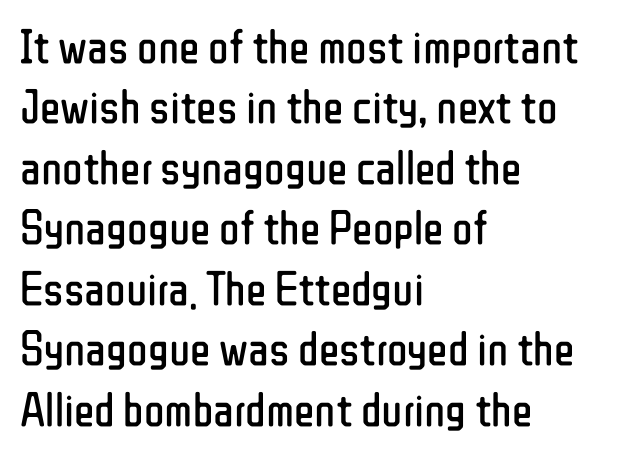
Compared with typical paragraphs, the rows here are spaced about the same. Italic: no, the glyphs are upright roman. Unlike a traditional serif, this face leaves its strokes unadorned. The zone under the glyphs is completely vacant.
